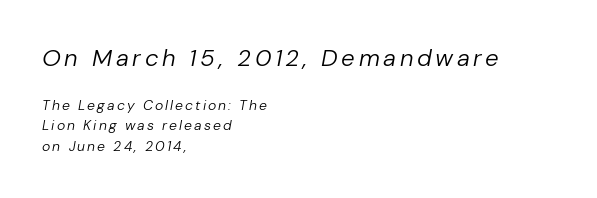
{"italic": "yes", "lean": "right", "slant_degrees": 10, "bold": "no", "underline": "no", "align": "left", "line_spacing": "normal", "line_spacing_ratio": 1.45, "larger_block": "first", "size_ratio": 1.71, "glyph_px": 24}
